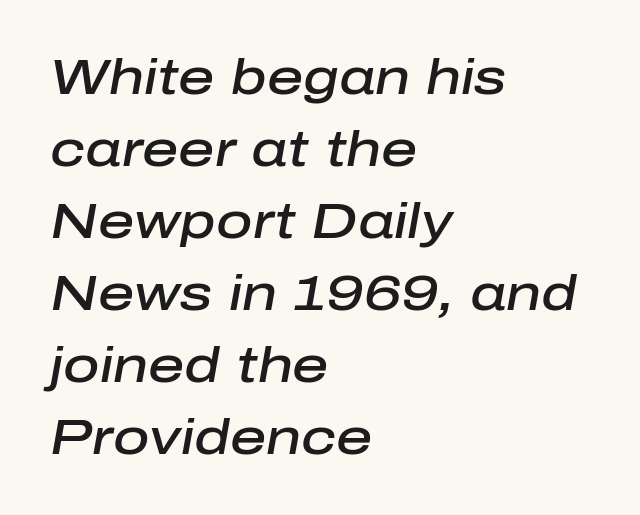
In CSS terms this would be text-align: left. Each row of text sits above clean, open space. Is the type bold? Partly — it's a semibold, heavier than regular but not fully bold. Each word holds together tightly as a unit, with standard inter-letter gaps. Emphasis-style slanted type is in use. These lines are rendered in a variable-pitch font.
